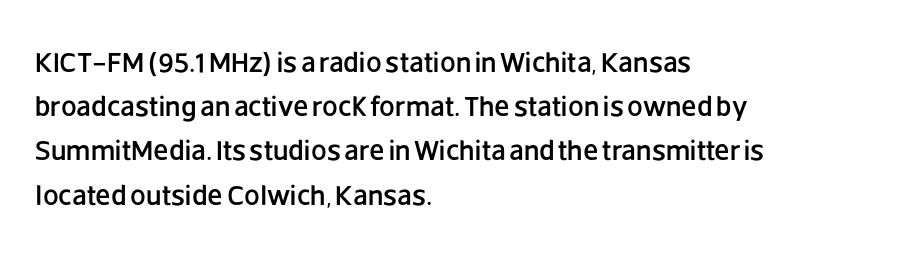
The image shows 28 px sans-serif type, upright; set left-aligned, normal line spacing (1.58x), normal letter spacing, not underlined; low stroke contrast and a large x-height.
